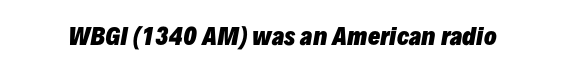
Looking at the ascenders, they clearly lean. Caption: standard tracking, unaltered. Pretty heavy lettering here — definitely bold. The baseline area is clear.
